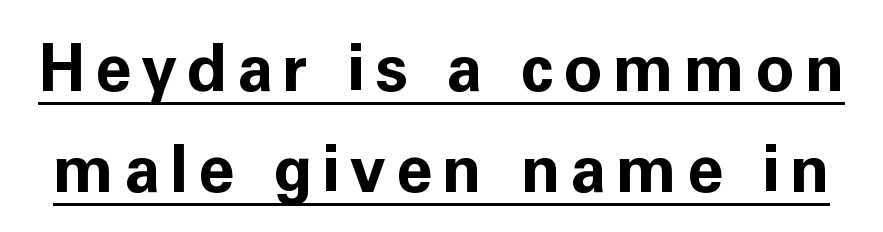
The image shows 65 px bold sans-serif type, upright; set normal line spacing (1.56x), underlined; low stroke contrast and a medium x-height.
